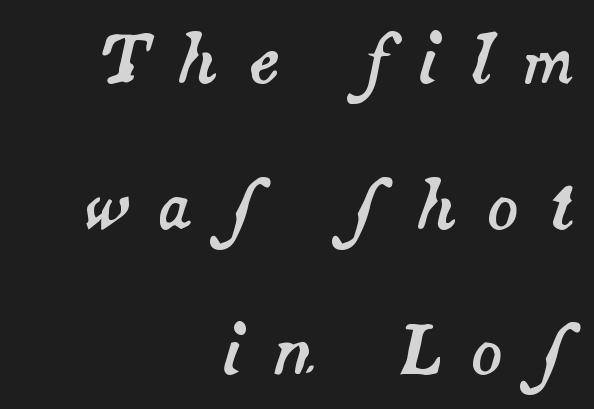
The passage shown leans; its letterforms are oblique. The glyphs are unaccompanied by any horizontal stroke below them. Character widths vary here, with narrow letters taking less room than wide ones. The paragraph shown leans on its right margin. Each word looks stretched out because of the extra space between its letters.
